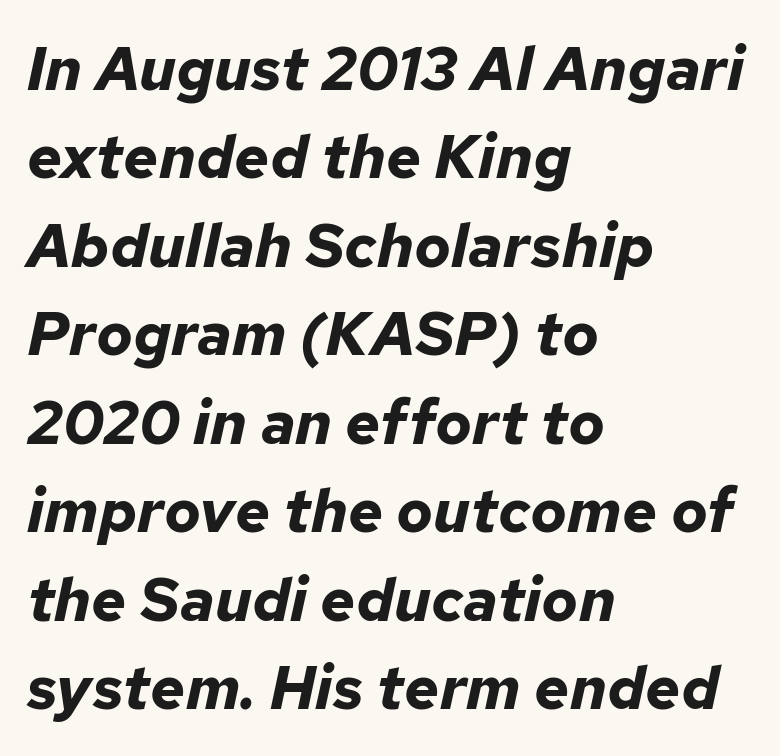
{"italic": "yes", "lean": "right", "slant_degrees": 12, "bold": "yes", "weight": "bold", "width": "normal", "stroke_contrast": "low", "x_height": "medium", "monospaced": "no", "underline": "no", "align": "left", "line_spacing": "normal", "line_spacing_ratio": 1.45, "letter_spacing": "normal", "letter_spacing_em": 0.0, "glyph_px": 61}
